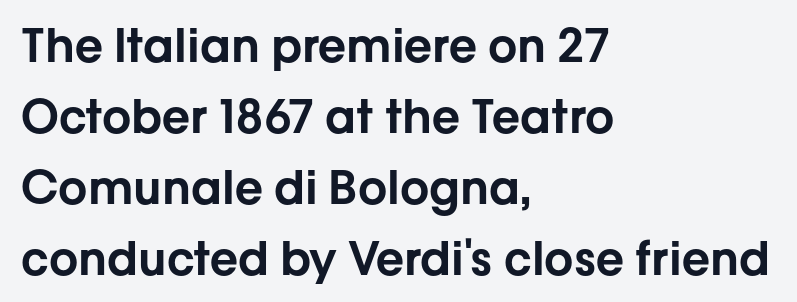
Q: Is the text italic (slanted)? A: No, it is upright.
Q: Is the typeface a serif or a sans-serif typeface? A: Sans-serif.
Q: Is the text underlined? A: No.
Q: How is the paragraph aligned? A: Left-aligned.
Q: Is the spacing between letters normal or unusually wide? A: Normal.
Q: Is the spacing between lines tight, normal or loose? A: Normal.
Q: Width (condensed, normal, or wide)? A: Normal.
Q: Stroke contrast? A: Low.
Q: x-height? A: Medium.
Q: Monospaced? A: No.
